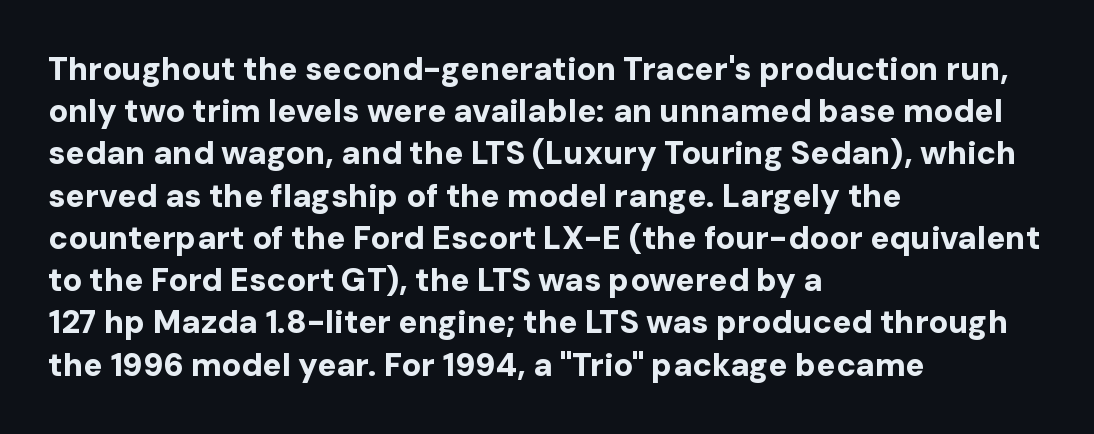
{"serif": "no", "italic": "no", "bold": "yes", "weight": "bold", "width": "normal", "stroke_contrast": "low", "x_height": "medium", "monospaced": "no", "underline": "no", "align": "left", "line_spacing": "normal", "line_spacing_ratio": 1.32, "letter_spacing": "normal", "letter_spacing_em": 0.0, "glyph_px": 32}
